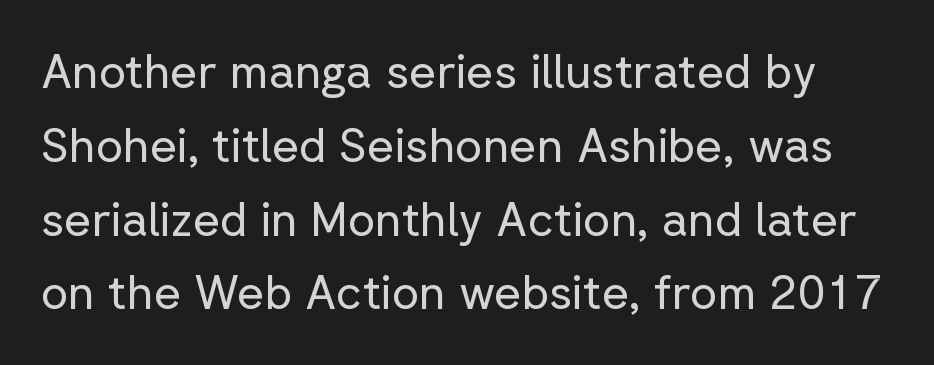
The letters stand straight up with perfectly vertical stems. Note the varied advance widths — an 'i' is clearly narrower than an 'm'. The type is set solid horizontally, with unmodified tracking. A light-to-regular cut is what we see here. Regarding serifs, this sample does without them.
